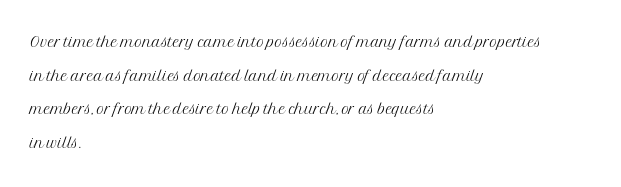
The image shows 21 px text type; set left-aligned, normal line spacing (1.6x), normal letter spacing, not underlined.
